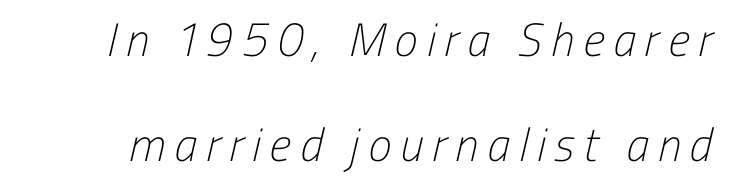
{"serif": "no", "bold": "no", "weight": "light", "width": "condensed", "stroke_contrast": "low", "x_height": "medium", "monospaced": "no", "underline": "no", "line_spacing": "loose", "line_spacing_ratio": 2.24, "glyph_px": 47}
